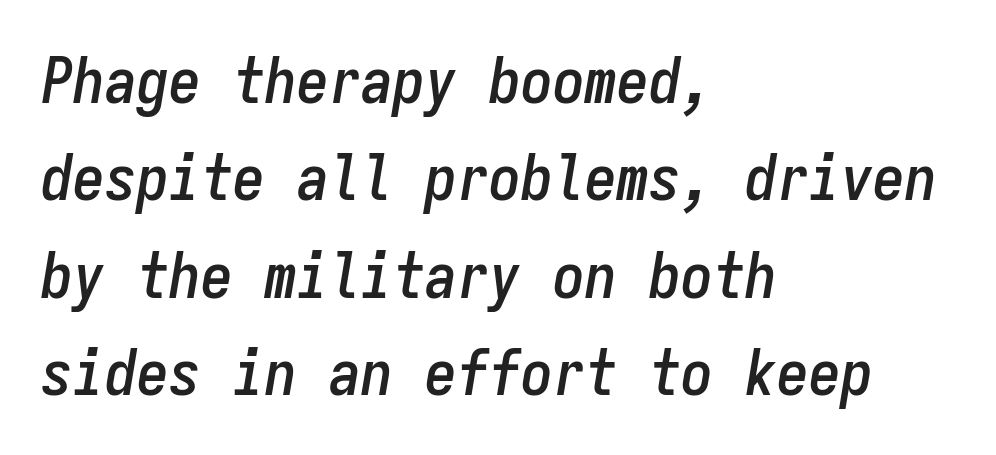
Q: Is the text italic (slanted)? A: Yes, it leans right by about 9 degrees.
Q: Is the text underlined? A: No.
Q: How is the paragraph aligned? A: Left-aligned.
Q: Is the spacing between letters normal or unusually wide? A: Normal.
Q: Is the spacing between lines tight, normal or loose? A: Normal.
Q: Width (condensed, normal, or wide)? A: Condensed.
Q: Stroke contrast? A: Low.
Q: x-height? A: Medium.
Q: Monospaced? A: Yes.
